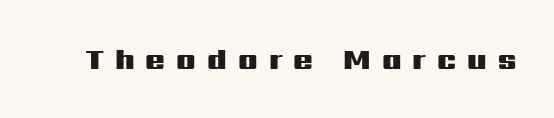
{"serif": "no", "italic": "no", "bold": "yes", "weight": "heavy", "width": "wide", "stroke_contrast": "medium", "x_height": "medium", "monospaced": "no", "underline": "no", "letter_spacing": "wide", "letter_spacing_em": 0.38, "glyph_px": 29}
